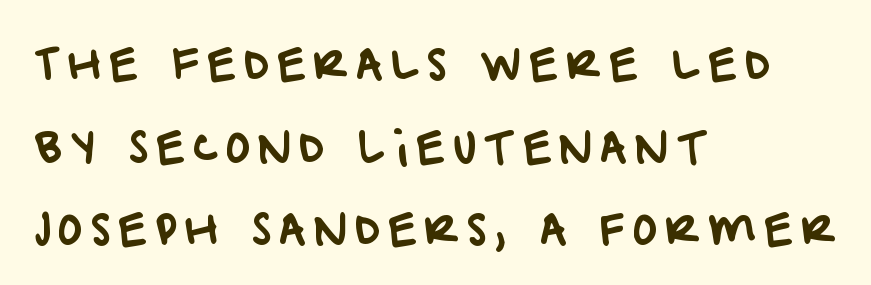
The letters carry no serifs — their stems end cleanly without finishing strokes. These lines are rendered in a variable-pitch font. The designer dialed line spacing up above the default. Compared with a centered layout, this one pins lines to the left instead. The space beneath each line is pristine and unruled.
